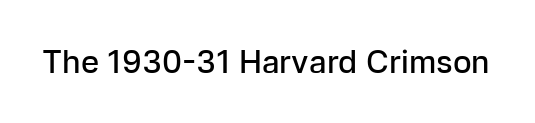
{"serif": "no", "italic": "no", "bold": "semi", "weight": "semibold", "width": "normal", "stroke_contrast": "low", "x_height": "medium", "monospaced": "no", "underline": "no", "letter_spacing": "normal", "letter_spacing_em": 0.0, "glyph_px": 31}
